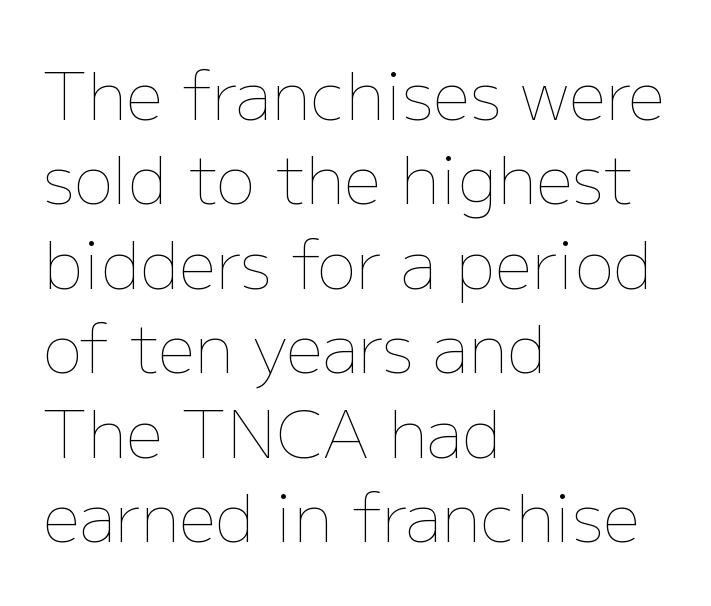
The image shows 66 px thin type, upright; set left-aligned, normal line spacing (1.28x), normal letter spacing, not underlined; low stroke contrast and a medium x-height.
